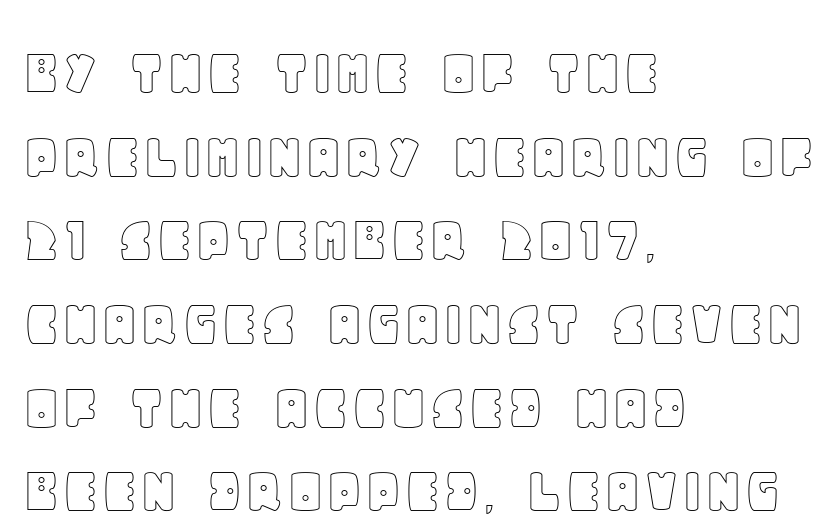
Q: Is the text italic (slanted)? A: No, it is upright.
Q: Is the text underlined? A: No.
Q: How is the paragraph aligned? A: Left-aligned.
Q: Is the spacing between letters normal or unusually wide? A: Normal.
Q: Width (condensed, normal, or wide)? A: Normal.
Q: x-height? A: Large.
Q: Monospaced? A: No.
